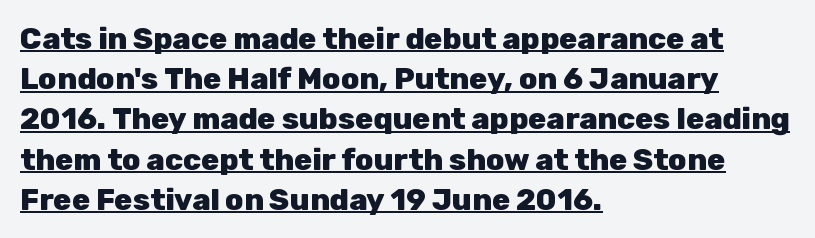
{"serif": "no", "italic": "no", "bold": "yes", "weight": "heavy", "width": "normal", "stroke_contrast": "low", "x_height": "medium", "monospaced": "no", "underline": "yes", "align": "left", "line_spacing": "normal", "line_spacing_ratio": 1.34, "letter_spacing": "normal", "letter_spacing_em": 0.0, "glyph_px": 30}
